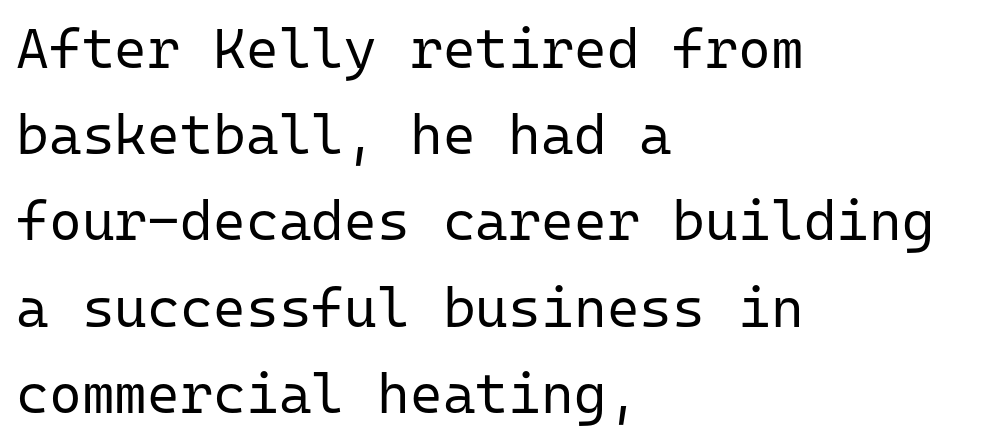
{"serif": "no", "italic": "no", "bold": "no", "weight": "regular", "width": "normal", "stroke_contrast": "low", "x_height": "medium", "monospaced": "yes", "underline": "no", "align": "left", "line_spacing": "normal", "line_spacing_ratio": 1.54, "letter_spacing": "normal", "letter_spacing_em": 0.0, "glyph_px": 56}
